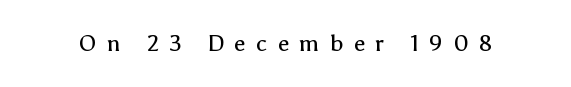
{"italic": "no", "bold": "no", "underline": "no", "letter_spacing": "wide", "letter_spacing_em": 0.45, "glyph_px": 23}
